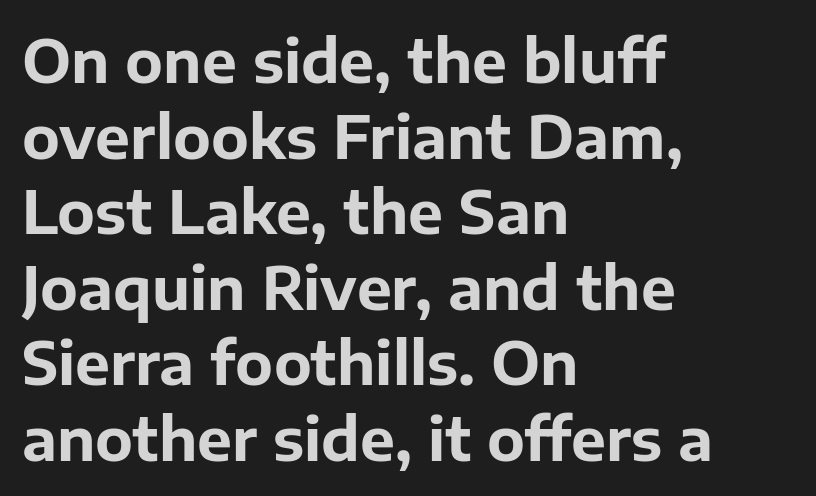
Q: Is the text bold? A: Yes.
Q: Is the text italic (slanted)? A: No, it is upright.
Q: Is the typeface a serif or a sans-serif typeface? A: Sans-serif.
Q: Is the text underlined? A: No.
Q: How is the paragraph aligned? A: Left-aligned.
Q: Is the spacing between letters normal or unusually wide? A: Normal.
Q: Is the spacing between lines tight, normal or loose? A: Normal.
Q: Width (condensed, normal, or wide)? A: Normal.
Q: Stroke contrast? A: Low.
Q: x-height? A: Medium.
Q: Monospaced? A: No.
